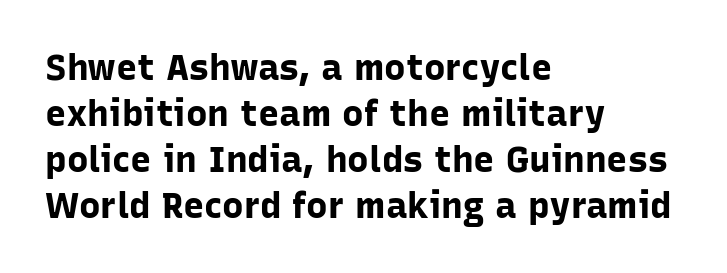
Q: Is the text bold? A: Yes.
Q: Is the text italic (slanted)? A: No, it is upright.
Q: Is the typeface a serif or a sans-serif typeface? A: Sans-serif.
Q: Is the text underlined? A: No.
Q: How is the paragraph aligned? A: Left-aligned.
Q: Is the spacing between letters normal or unusually wide? A: Normal.
Q: Is the spacing between lines tight, normal or loose? A: Normal.
Q: Width (condensed, normal, or wide)? A: Normal.
Q: Stroke contrast? A: Low.
Q: x-height? A: Medium.
Q: Monospaced? A: No.
